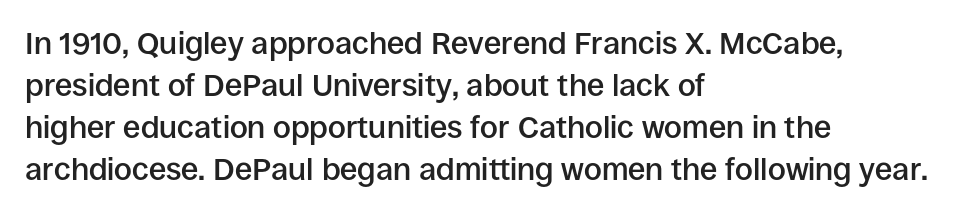
Regarding serifs, this sample does without them. Has an underline been added? It has not. Looks like regular typesetting: each glyph gets only the width it needs. Whoever set this chose a conventional vertical rhythm. Ordinary non-slanted type is in use.
